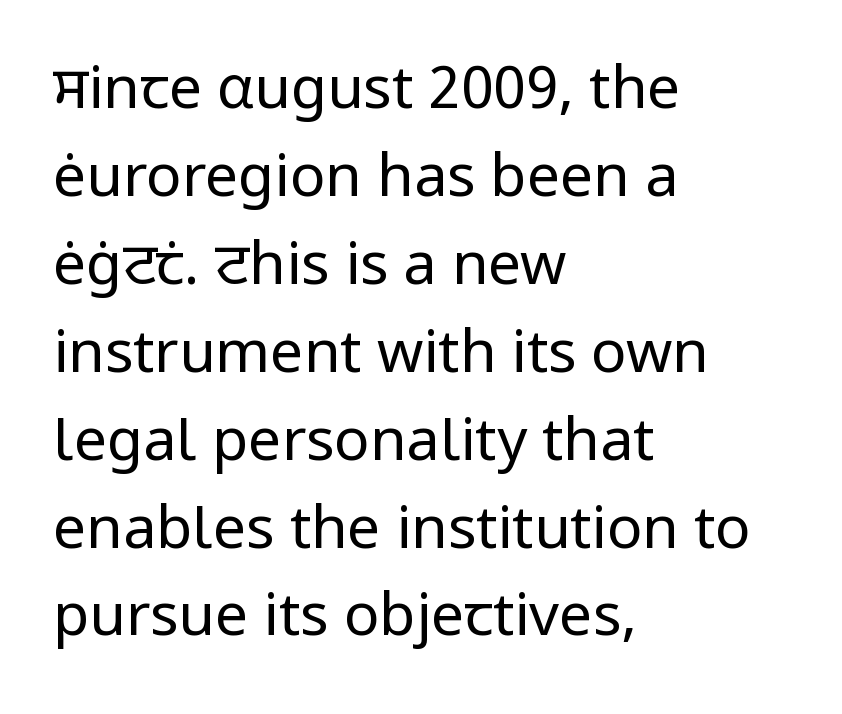
The image shows 59 px regular-weight sans-serif type, upright; set left-aligned, normal line spacing (1.49x), normal letter spacing, not underlined; low stroke contrast and a medium x-height.
